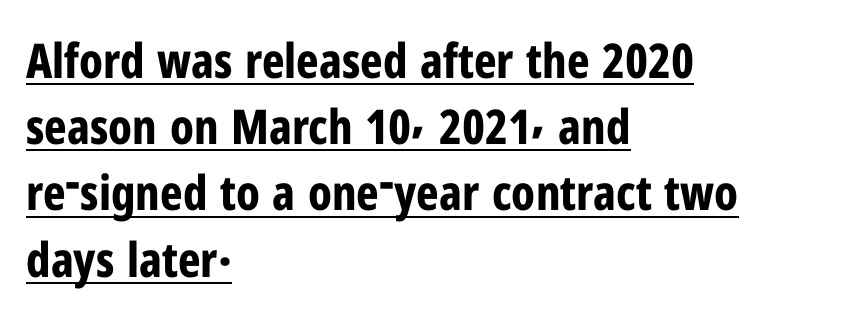
The letters carry no serifs — their stems end cleanly without finishing strokes. Caption: bold face, heavy strokes. Spacing between characters is what you'd get straight out of the box. The text block is weighted toward the left margin, trailing off unevenly rightward. What's the leading like? Ordinary, nothing unusual. A roman cut, with each character standing at attention.
